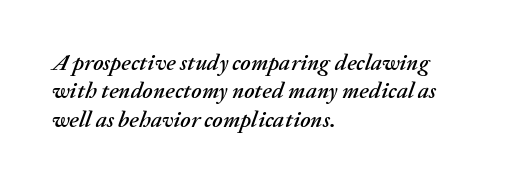
{"italic": "yes", "lean": "right", "slant_degrees": 20, "underline": "no", "align": "left", "line_spacing_ratio": 1.23, "letter_spacing": "normal", "letter_spacing_em": 0.0, "glyph_px": 23}
